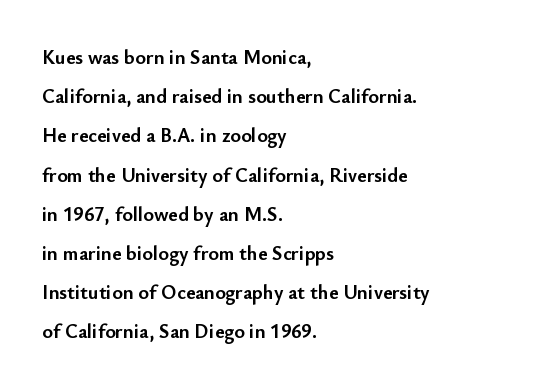
{"italic": "no", "bold": "yes", "underline": "no", "align": "left", "line_spacing": "loose", "line_spacing_ratio": 1.96, "letter_spacing": "normal", "letter_spacing_em": 0.0, "glyph_px": 20}
